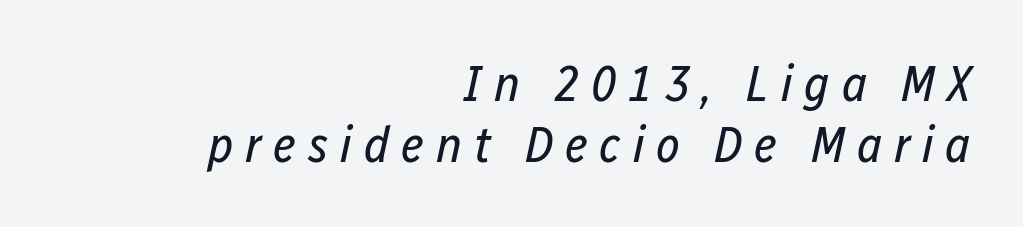
The image shows 51 px regular-weight, condensed type, italic (leaning right); set right-aligned, line spacing 1.19x, unusually wide letter spacing (+0.23 em), not underlined; low stroke contrast and a medium x-height.
